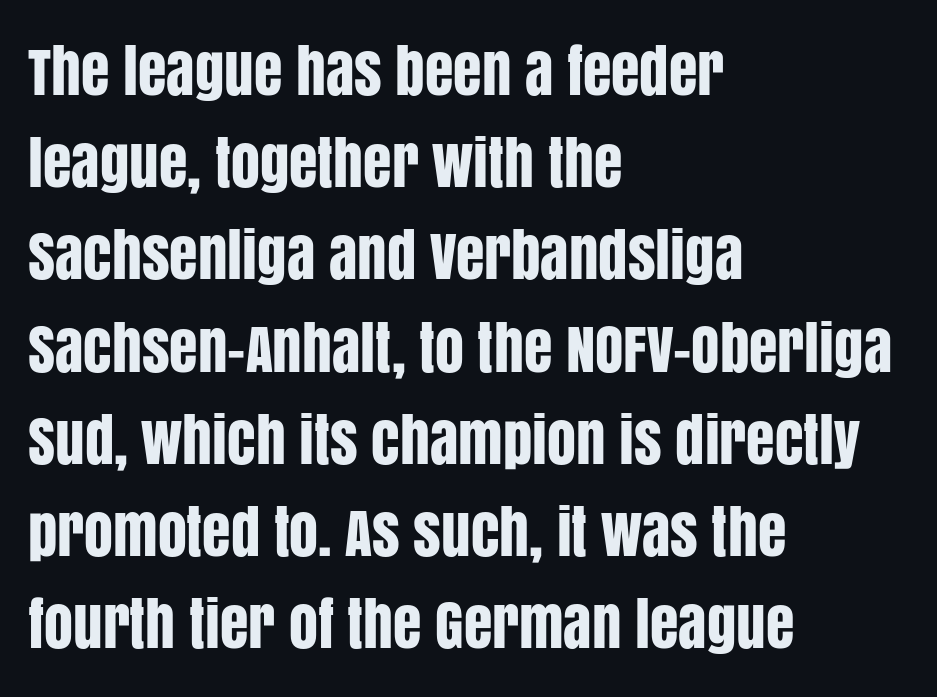
{"serif": "no", "italic": "no", "width": "condensed", "stroke_contrast": "low", "x_height": "large", "monospaced": "no", "underline": "no", "align": "left", "line_spacing": "normal", "line_spacing_ratio": 1.59, "letter_spacing": "normal", "letter_spacing_em": 0.0, "glyph_px": 58}
